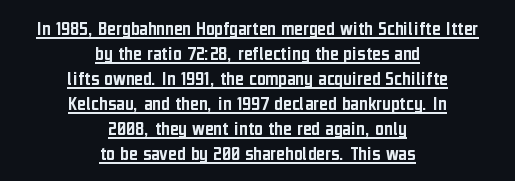
The image shows 21 px text type, upright; set centered, line spacing 1.19x, normal letter spacing, underlined.
